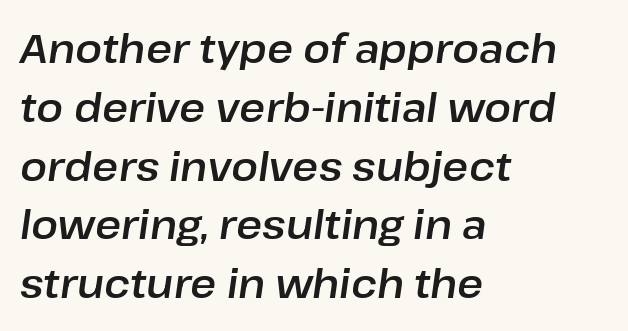
Q: Is the text italic (slanted)? A: Yes, it leans right by about 8 degrees.
Q: Is the text underlined? A: No.
Q: How is the paragraph aligned? A: Left-aligned.
Q: Is the spacing between letters normal or unusually wide? A: Normal.
Q: Is the spacing between lines tight, normal or loose? A: Normal.
Q: Width (condensed, normal, or wide)? A: Normal.
Q: Stroke contrast? A: Low.
Q: x-height? A: Medium.
Q: Monospaced? A: No.
